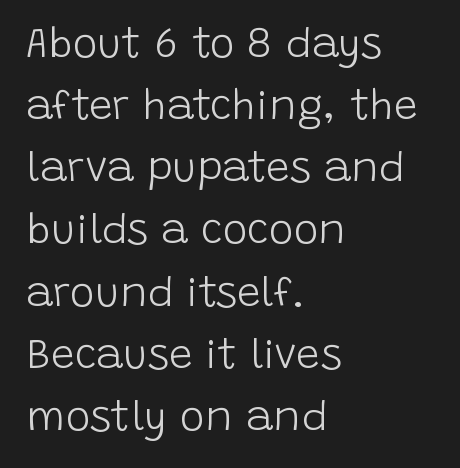
Q: Is the text bold? A: No.
Q: Is the text italic (slanted)? A: No, it is upright.
Q: Is the typeface a serif or a sans-serif typeface? A: Sans-serif.
Q: Is the text underlined? A: No.
Q: How is the paragraph aligned? A: Left-aligned.
Q: Is the spacing between letters normal or unusually wide? A: Normal.
Q: Is the spacing between lines tight, normal or loose? A: Normal.
Q: Width (condensed, normal, or wide)? A: Normal.
Q: Stroke contrast? A: Low.
Q: x-height? A: Large.
Q: Monospaced? A: No.
